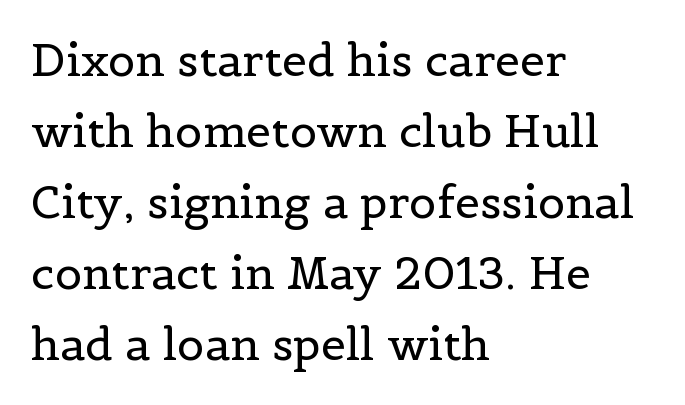
The setting favours the left margin, as ordinary paragraphs usually do. No italicization has been applied; the sample stays upright. You could call the tracking neutral — neither tight nor loose. These glyphs show unthickened strokes, regular width or finer.
